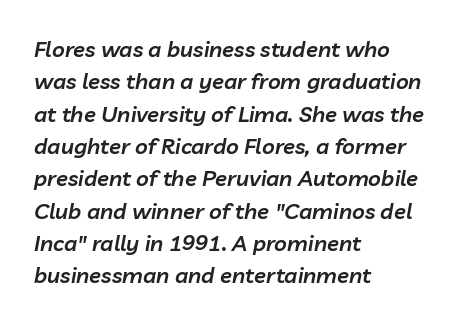
Q: Is the text bold? A: Semi-bold.
Q: Is the text italic (slanted)? A: Yes, it leans right by about 10 degrees.
Q: Is the text underlined? A: No.
Q: How is the paragraph aligned? A: Left-aligned.
Q: Is the spacing between letters normal or unusually wide? A: Normal.
Q: Is the spacing between lines tight, normal or loose? A: Normal.
